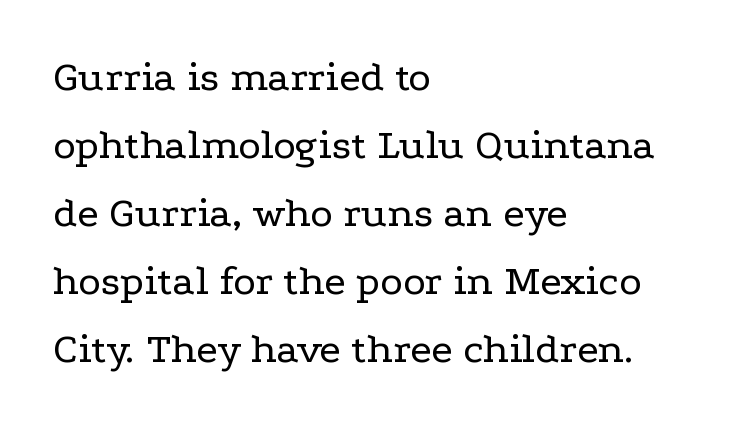
All the whitespace from short lines collects on the right. The cut favours lightness, reaching ordinary text weight at its darkest. Italic? Not at all — the glyphs are vertical. Words float on clear page, feet unadorned. What kind of face is this? One with serifs.
